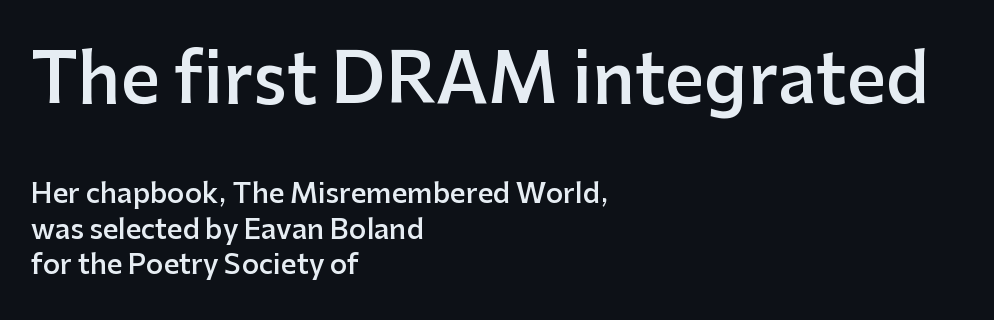
Q: Is the text bold? A: Semi-bold.
Q: Is the text italic (slanted)? A: No, it is upright.
Q: Is the typeface a serif or a sans-serif typeface? A: Sans-serif.
Q: Is the text underlined? A: No.
Q: How is the paragraph aligned? A: Left-aligned.
Q: Is the spacing between letters normal or unusually wide? A: Normal.
Q: Is the spacing between lines tight, normal or loose? A: Normal.
Q: Which block of text is set in a larger size, the first (top) or the second (bottom)? A: The first (top) one.
Q: Width (condensed, normal, or wide)? A: Normal.
Q: Stroke contrast? A: Low.
Q: x-height? A: Medium.
Q: Monospaced? A: No.
